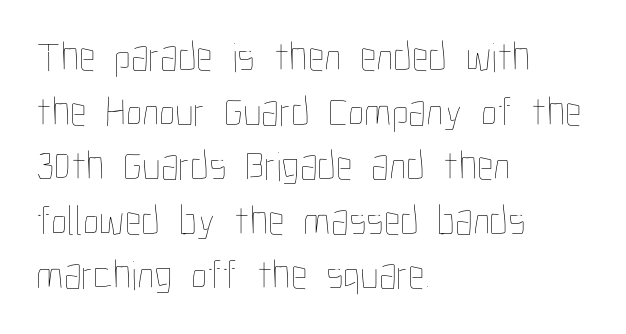
Q: Is the text bold? A: No.
Q: Is the text italic (slanted)? A: No, it is upright.
Q: Is the text underlined? A: No.
Q: How is the paragraph aligned? A: Left-aligned.
Q: Is the spacing between letters normal or unusually wide? A: Normal.
Q: Is the spacing between lines tight, normal or loose? A: Normal.
Q: Width (condensed, normal, or wide)? A: Condensed.
Q: Stroke contrast? A: Low.
Q: x-height? A: Medium.
Q: Monospaced? A: No.
